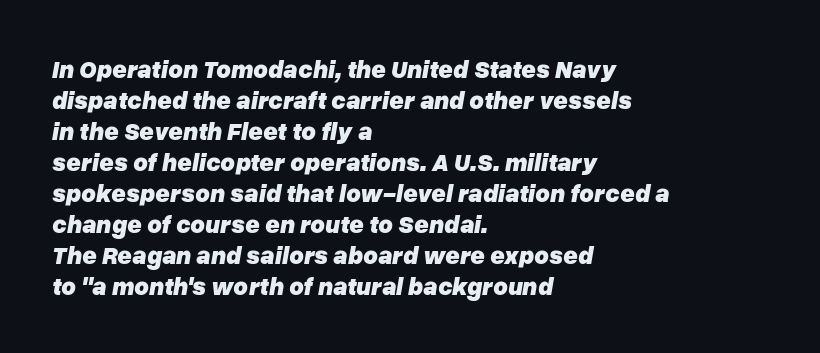
You'd pick this weight for a headline — it's a proper bold. Descender tails drop into unmarked territory. Compared with ordinary roman type, these characters are visibly tilted. Is the block centered? No — it sits flush against the left margin.
